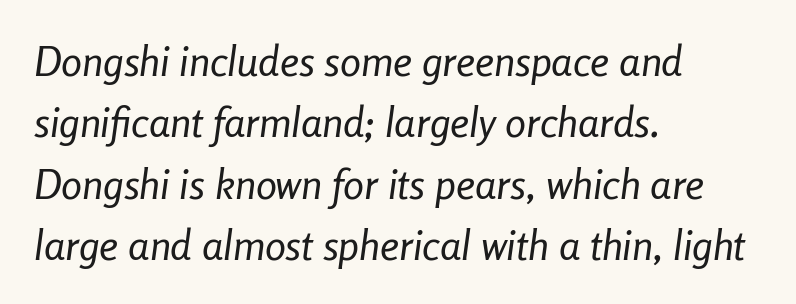
The image shows 42 px regular-weight, condensed type, italic (leaning right); set left-aligned, normal line spacing (1.46x), normal letter spacing, not underlined; low stroke contrast and a medium x-height.
